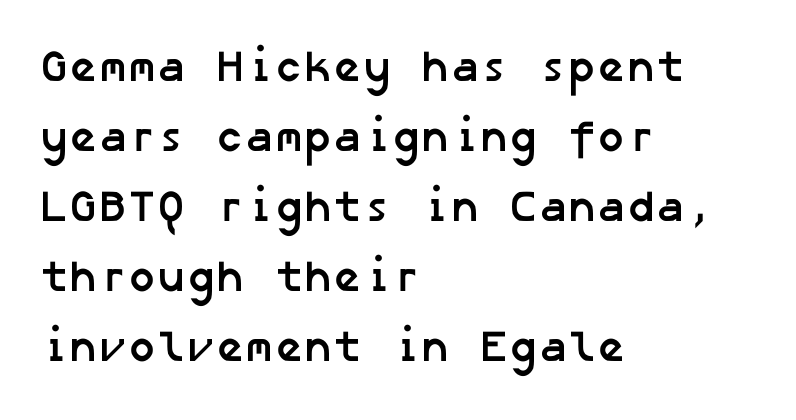
Caption: bold face, heavy strokes. Is the block centered? No — it sits flush against the left margin. The designer went with a sans here, leaving each stem footless. The space beneath each line is pristine and unruled. Between one letter and the next there's only the usual sliver of space.
